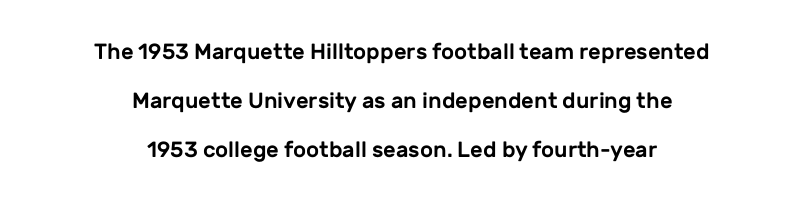
Q: Is the text italic (slanted)? A: No, it is upright.
Q: Is the text underlined? A: No.
Q: How is the paragraph aligned? A: Centered.
Q: Is the spacing between letters normal or unusually wide? A: Normal.
Q: Is the spacing between lines tight, normal or loose? A: Loose.
